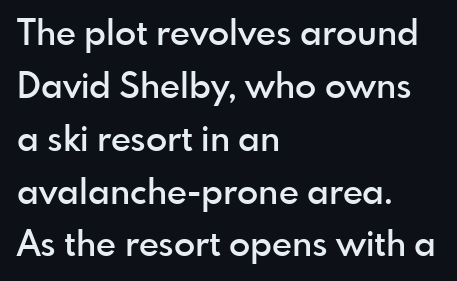
Q: Is the text bold? A: Semi-bold.
Q: Is the text italic (slanted)? A: No, it is upright.
Q: Is the typeface a serif or a sans-serif typeface? A: Sans-serif.
Q: Is the text underlined? A: No.
Q: How is the paragraph aligned? A: Left-aligned.
Q: Is the spacing between letters normal or unusually wide? A: Normal.
Q: Is the spacing between lines tight, normal or loose? A: Normal.
Q: Width (condensed, normal, or wide)? A: Normal.
Q: x-height? A: Small.
Q: Monospaced? A: No.
